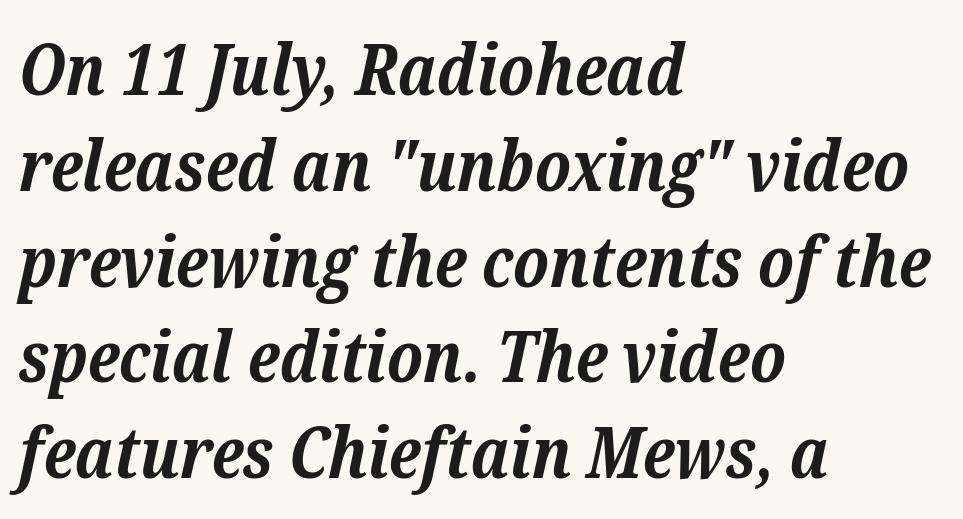
{"serif": "yes", "italic": "yes", "lean": "right", "slant_degrees": 12, "bold": "yes", "weight": "bold", "width": "normal", "stroke_contrast": "low", "x_height": "medium", "monospaced": "no", "underline": "no", "align": "left", "line_spacing": "normal", "line_spacing_ratio": 1.33, "letter_spacing": "normal", "letter_spacing_em": 0.0, "glyph_px": 72}
